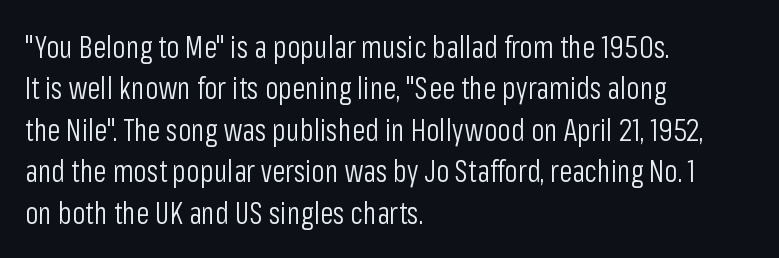
{"serif": "no", "italic": "no", "bold": "no", "weight": "light", "width": "condensed", "stroke_contrast": "low", "x_height": "medium", "monospaced": "no", "underline": "no", "align": "left", "line_spacing": "normal", "line_spacing_ratio": 1.38, "letter_spacing": "normal", "letter_spacing_em": 0.0, "glyph_px": 30}
